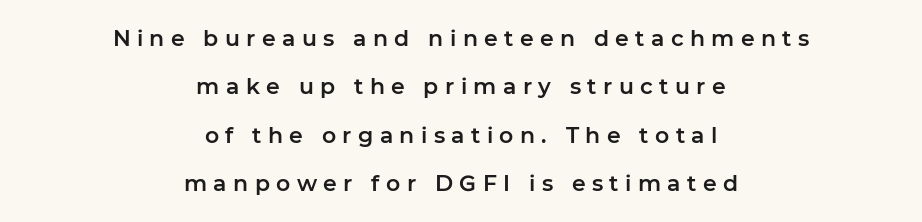
The image shows 22 px text type, upright; set centered, loose line spacing (2.2x), unusually wide letter spacing (+0.29 em), not underlined.
